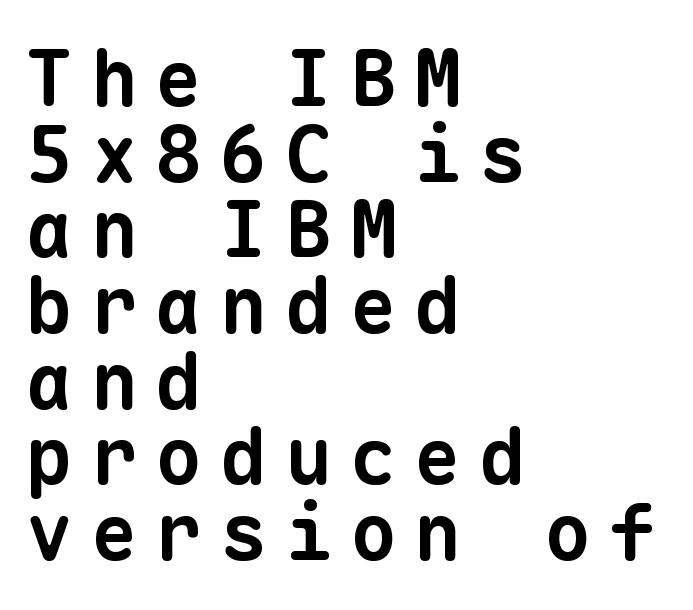
{"serif": "no", "bold": "yes", "weight": "bold", "width": "normal", "stroke_contrast": "low", "x_height": "medium", "monospaced": "yes", "underline": "no", "align": "left", "line_spacing": "tight", "line_spacing_ratio": 0.97, "letter_spacing": "wide", "letter_spacing_em": 0.23, "glyph_px": 78}
